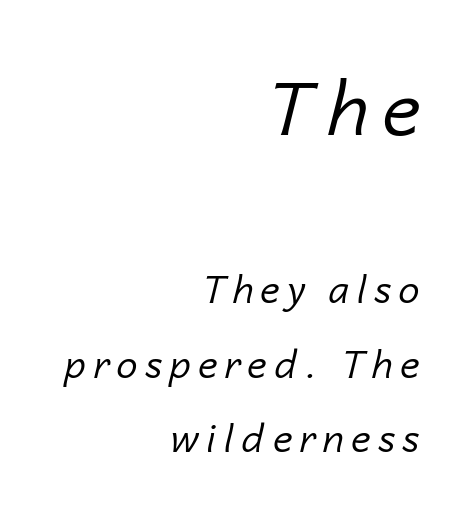
Does the bottom block carry the larger type? No, the top block does. The font is comparable to plain body text, perhaps lighter. The passage shown is typed in a proportional face where columns would drift. The rendering anchors every line to the right-hand side. Emphasis-style slanted type is in use.
